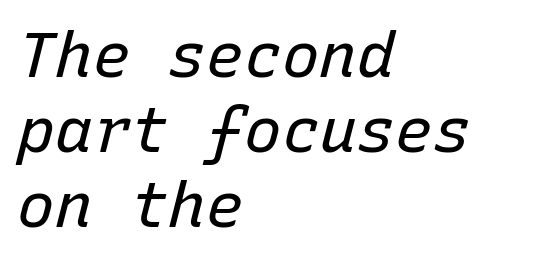
The image shows 63 px regular-weight type, italic (leaning right), monospaced; set left-aligned, line spacing 1.19x, normal letter spacing, not underlined; low stroke contrast and a medium x-height.
